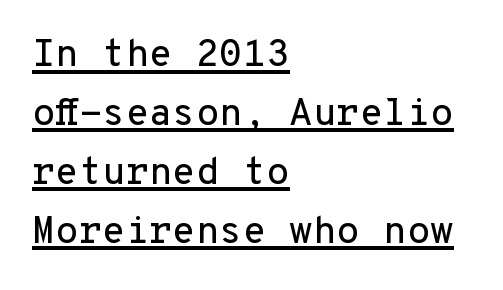
{"serif": "no", "italic": "no", "width": "normal", "stroke_contrast": "low", "x_height": "medium", "monospaced": "yes", "underline": "yes", "align": "left", "line_spacing": "normal", "line_spacing_ratio": 1.55, "letter_spacing": "normal", "letter_spacing_em": 0.0, "glyph_px": 38}
